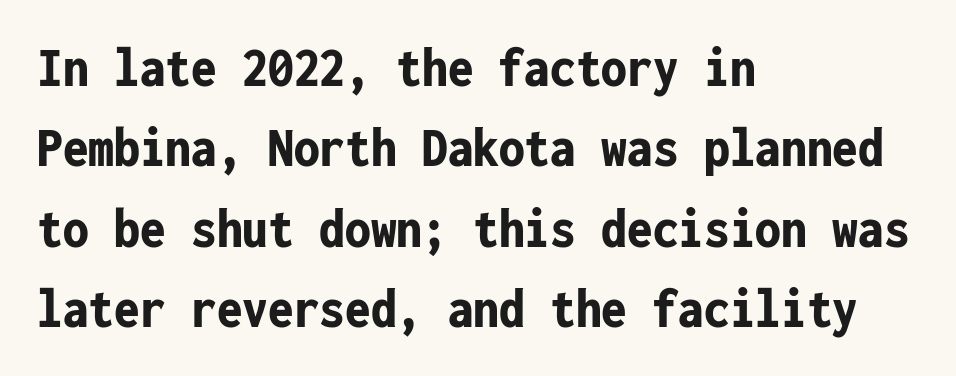
{"serif": "no", "italic": "no", "bold": "yes", "weight": "bold", "width": "condensed", "stroke_contrast": "low", "x_height": "medium", "monospaced": "yes", "underline": "no", "align": "left", "line_spacing": "normal", "line_spacing_ratio": 1.41, "letter_spacing": "normal", "letter_spacing_em": 0.0, "glyph_px": 57}
